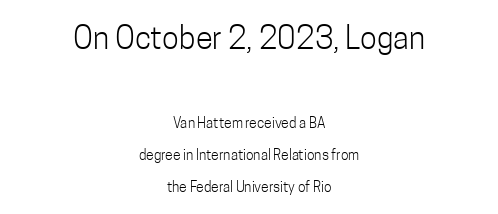
Decoration check: the copy has no underline. In terms of posture, this sample is upright. How are the letters spaced? Ordinarily, with no added tracking. These lines are composed in type without serifs. Caption: face not bold, strokes unweighted. Vertically, the passage feels expansive, rows floating well apart.
